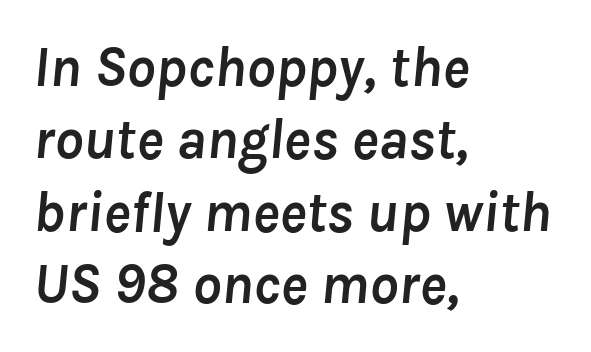
The rendering uses natural spacing where letterforms have individual widths. Short note: letters normally spaced. Heavy-handed strokes throughout: this text is bold. In terms of posture, this sample is oblique.
